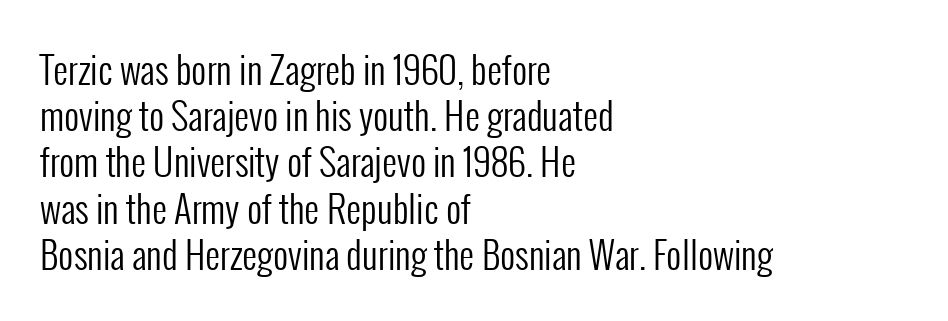
Q: Is the text bold? A: No.
Q: Is the text italic (slanted)? A: No, it is upright.
Q: Is the typeface a serif or a sans-serif typeface? A: Sans-serif.
Q: Is the text underlined? A: No.
Q: How is the paragraph aligned? A: Left-aligned.
Q: Is the spacing between letters normal or unusually wide? A: Normal.
Q: Is the spacing between lines tight, normal or loose? A: Normal.
Q: Width (condensed, normal, or wide)? A: Condensed.
Q: Stroke contrast? A: Low.
Q: x-height? A: Medium.
Q: Monospaced? A: No.
